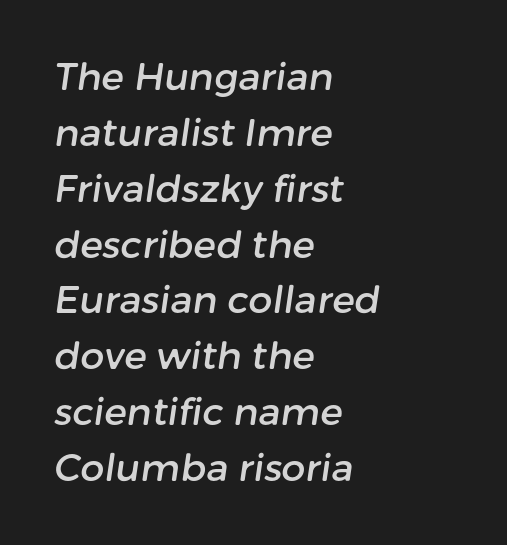
Q: Is the typeface a serif or a sans-serif typeface? A: Sans-serif.
Q: Is the text underlined? A: No.
Q: How is the paragraph aligned? A: Left-aligned.
Q: Is the spacing between letters normal or unusually wide? A: Normal.
Q: Is the spacing between lines tight, normal or loose? A: Normal.
Q: Width (condensed, normal, or wide)? A: Normal.
Q: Stroke contrast? A: Low.
Q: x-height? A: Medium.
Q: Monospaced? A: No.
